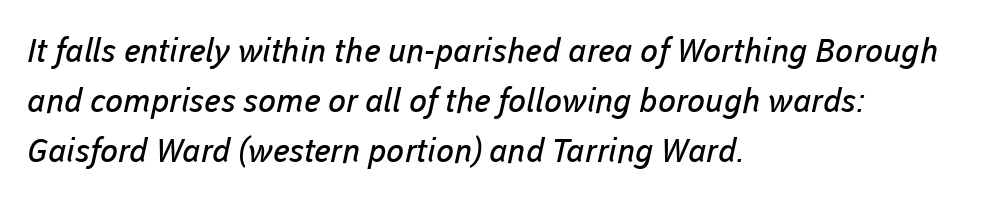
Q: Is the text bold? A: No.
Q: Is the typeface a serif or a sans-serif typeface? A: Sans-serif.
Q: Is the text underlined? A: No.
Q: How is the paragraph aligned? A: Left-aligned.
Q: Is the spacing between letters normal or unusually wide? A: Normal.
Q: Is the spacing between lines tight, normal or loose? A: Normal.
Q: Width (condensed, normal, or wide)? A: Normal.
Q: Stroke contrast? A: Low.
Q: x-height? A: Medium.
Q: Monospaced? A: No.
